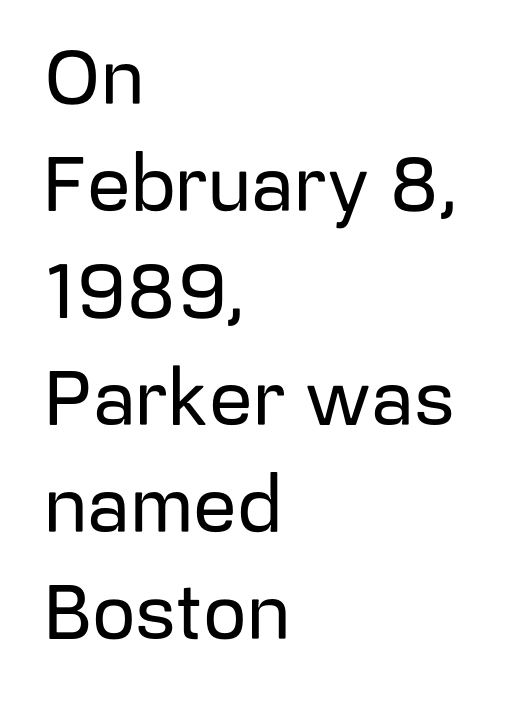
{"serif": "no", "italic": "no", "width": "normal", "stroke_contrast": "low", "x_height": "medium", "monospaced": "no", "underline": "no", "align": "left", "line_spacing": "normal", "line_spacing_ratio": 1.39, "letter_spacing": "normal", "letter_spacing_em": 0.0, "glyph_px": 77}
